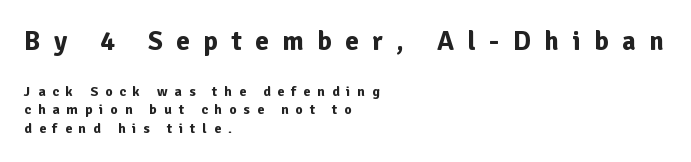
Large over small — that's the arrangement of the two blocks here. The string is rendered with underlining switched off. As a designer I'd log this as weight 700, bold. Each new line begins a customary step beneath the previous one. Letter spacing: wide. The typography opts for an upright posture over an oblique one.
